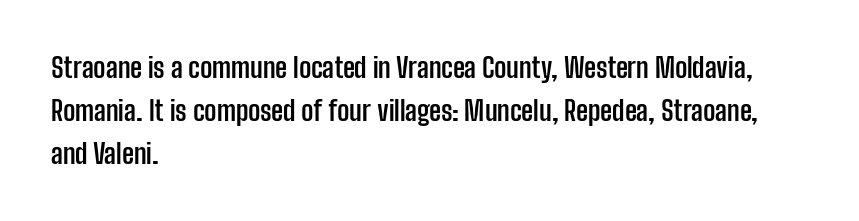
{"italic": "no", "bold": "yes", "underline": "no", "align": "left", "line_spacing": "normal", "line_spacing_ratio": 1.59, "letter_spacing": "normal", "letter_spacing_em": 0.0, "glyph_px": 27}
